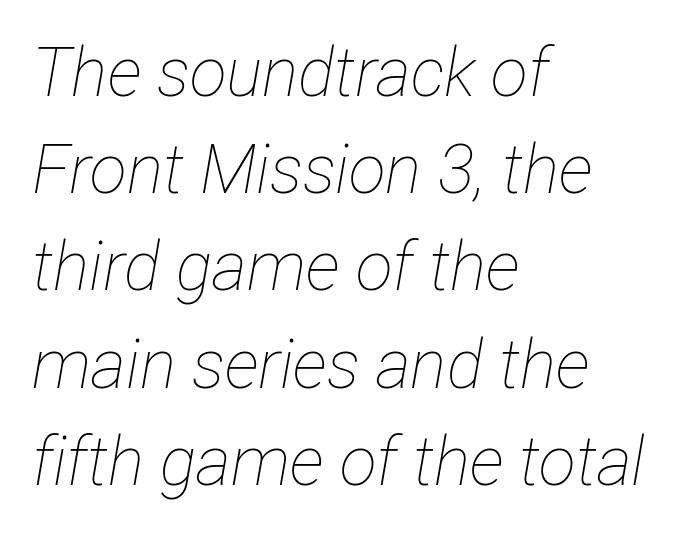
The image shows 68 px thin, condensed type, italic (leaning right); set left-aligned, normal line spacing (1.43x), normal letter spacing, not underlined; low stroke contrast and a medium x-height.
